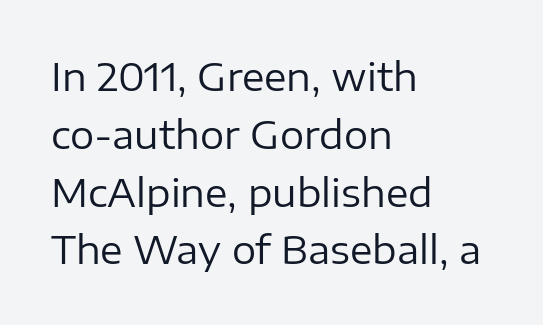
The passage shown is typed in a proportional face where columns would drift. Line starts are locked; line ends wander. The passage shown has conventional tracking throughout. Does the type have serifs? No, each stem ends abruptly. Is there much room between lines? A standard amount, neither cramped nor airy.
